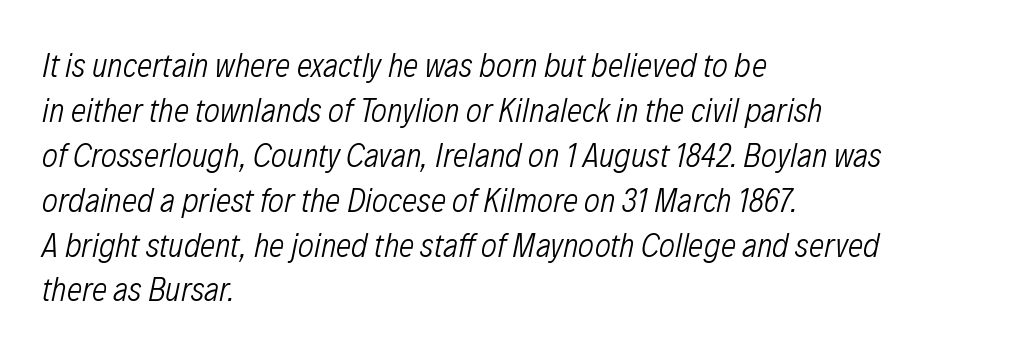
The image shows 34 px light, condensed type, italic (leaning right); set left-aligned, normal line spacing (1.32x), normal letter spacing, not underlined; low stroke contrast and a medium x-height.
